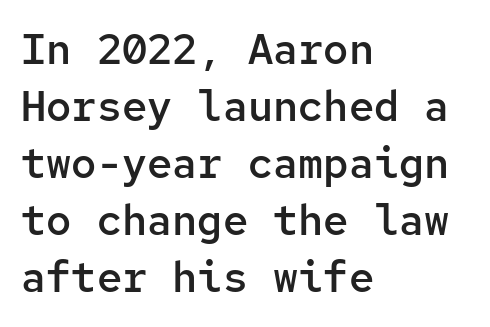
Every stem runs plumb, perpendicular to the baseline. The baseline area is clear. The line texture is even and compact thanks to regular tracking. Reading down the block, your eye returns to a fixed left position each line. Monospaced: the letters line up in strict vertical columns. Horizontal bands of white between lines are of average thickness.
